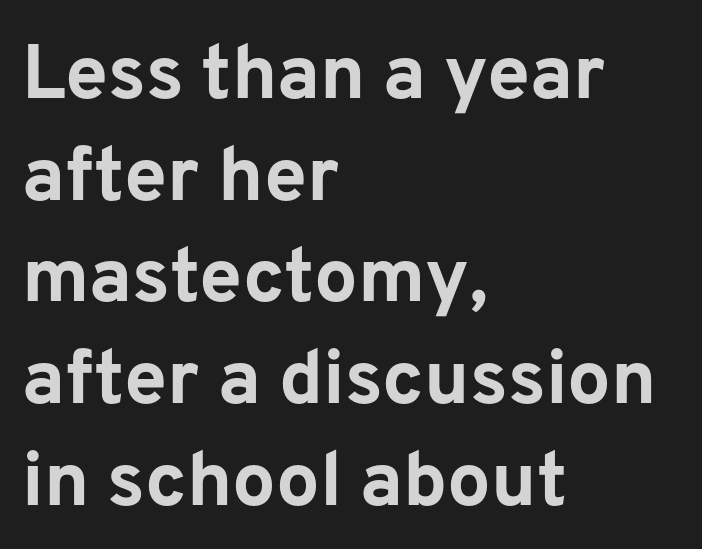
{"serif": "no", "italic": "no", "bold": "yes", "weight": "bold", "width": "normal", "stroke_contrast": "low", "x_height": "medium", "monospaced": "no", "underline": "no", "align": "left", "line_spacing": "normal", "line_spacing_ratio": 1.32, "letter_spacing": "normal", "letter_spacing_em": 0.0, "glyph_px": 77}
